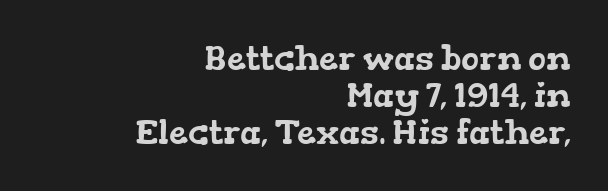
Letters rest on an invisible, unmarked baseline. You could call the tracking neutral — neither tight nor loose. A typesetter would call this proportional, since set widths differ per character. In CSS terms this would be text-align: right. Vertically, the passage feels compressed, each row crowding the next.
